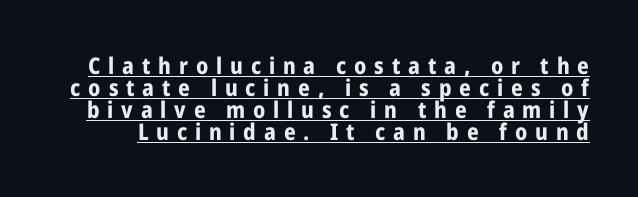
{"italic": "no", "bold": "yes", "underline": "yes", "line_spacing": "tight", "line_spacing_ratio": 0.96, "letter_spacing": "wide", "letter_spacing_em": 0.34, "glyph_px": 23}
